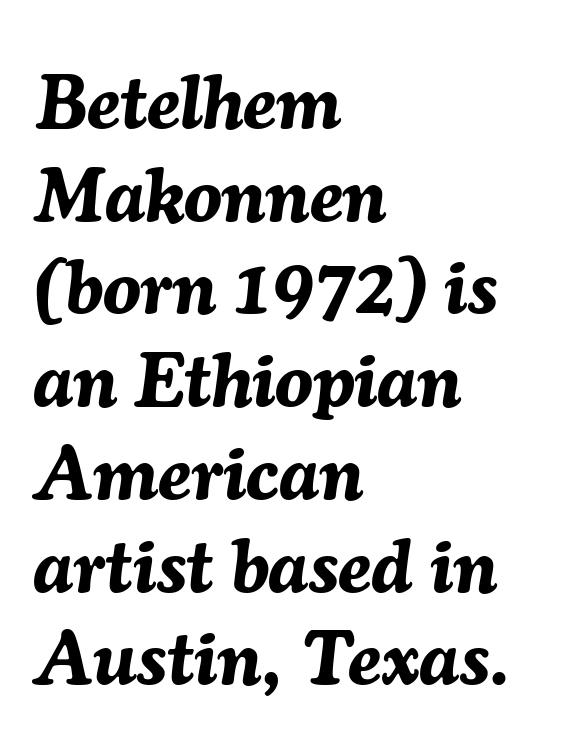
{"italic": "yes", "lean": "right", "slant_degrees": 7, "bold": "yes", "weight": "bold", "width": "normal", "stroke_contrast": "medium", "x_height": "medium", "monospaced": "no", "underline": "no", "align": "left", "line_spacing_ratio": 1.22, "letter_spacing": "normal", "letter_spacing_em": 0.0, "glyph_px": 76}
